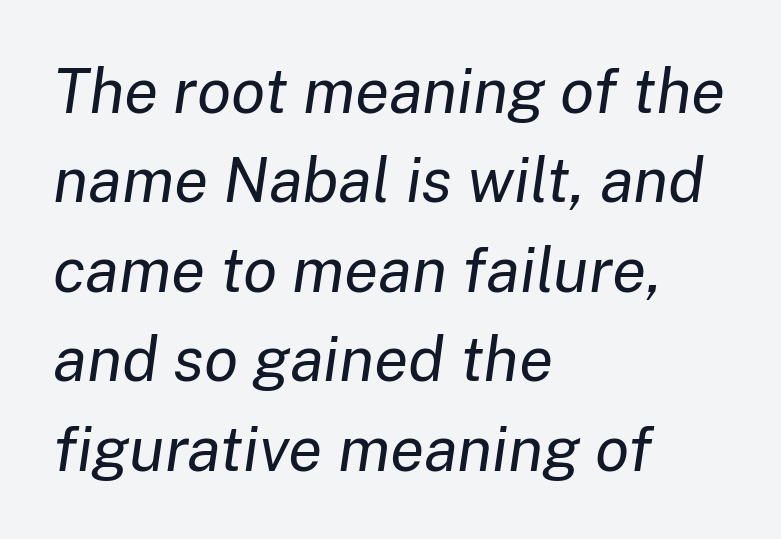
The image shows 63 px regular-weight type, italic (leaning right); set left-aligned, normal line spacing (1.42x), normal letter spacing, not underlined; low stroke contrast and a medium x-height.
